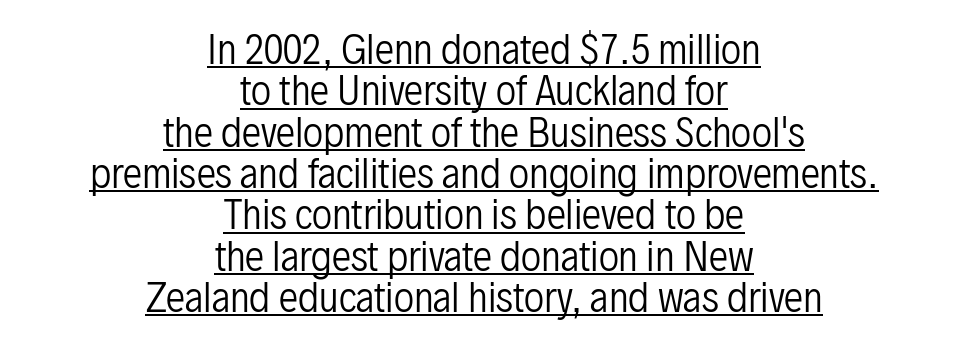
Nothing sits at the stroke ends, so this counts as sans-serif. The letters stand upright; this is a roman face. The letters advance in unequal steps, a hallmark of proportional type. Closely set lines give the paragraph a compact silhouette. Each line is balanced around a shared central axis.
